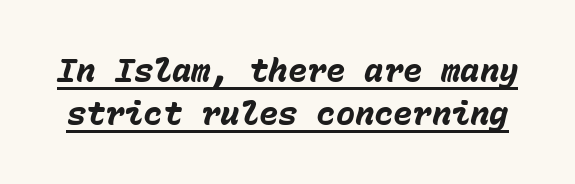
Strokes here are thick enough to call this a true bold. Tracking value appears to be zero — textbook default spacing. Beneath each row of characters lies a ruled line. The passage shown leans; its letterforms are oblique. The letters march in equal steps, a hallmark of fixed-pitch type.
